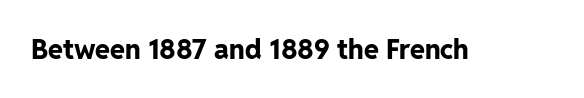
What stands out about the letter spacing? Nothing — it is the standard amount. No italicization has been applied; the sample stays upright. The gap between lines stays unmarked. Thick stems and heavy bowls — unmistakably bold.
